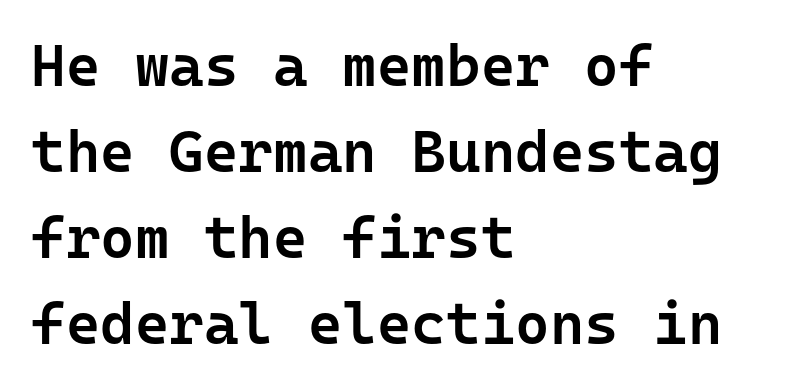
{"serif": "no", "italic": "no", "bold": "semi", "weight": "semibold", "width": "normal", "stroke_contrast": "low", "x_height": "medium", "monospaced": "yes", "underline": "no", "align": "left", "line_spacing": "normal", "line_spacing_ratio": 1.46, "letter_spacing": "normal", "letter_spacing_em": 0.0, "glyph_px": 59}
